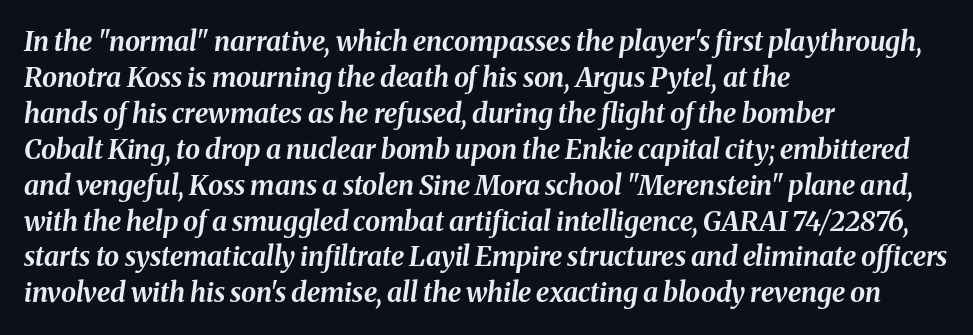
Every character sits at an angle, as italics do. Short and long lines alike share a common starting point at left. Spacing between characters is what you'd get straight out of the box. Plain, unruled lines of type. The block of text has a typical density, with ordinary space between rows.
